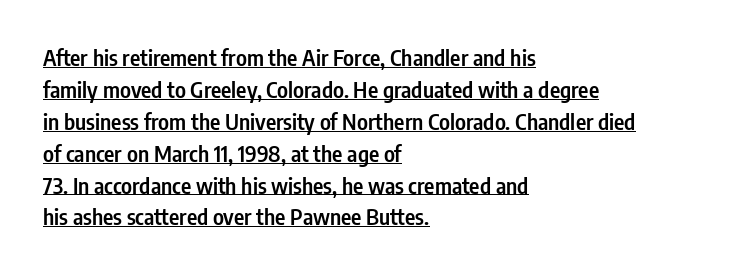
Notice how the passage keeps a crisp vertical edge on the left only. The strokes are fattened partway — semibold, not bold. Notice how a bar underscores the lettering throughout. This is the regular roman posture of the typeface. The tracking reads as untouched default to a designer's eye. Normally led — the rows are evenly, conventionally spaced.
